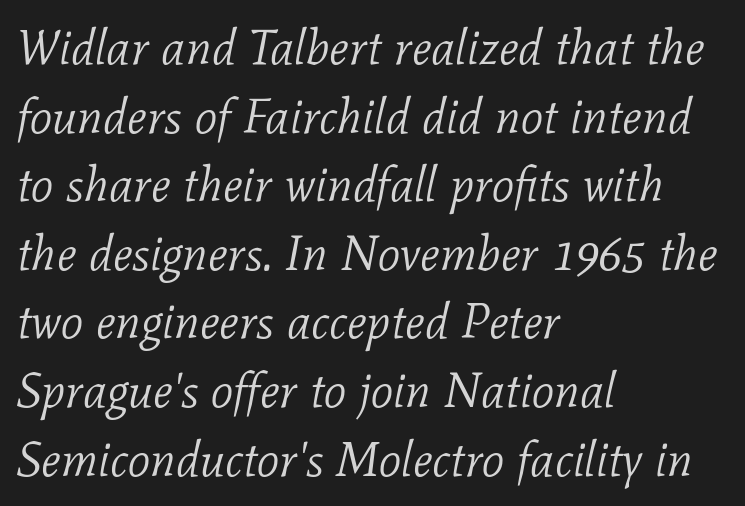
Letters have the restrained weight of plain body copy at most. Looks like regular typesetting: each glyph gets only the width it needs. Short note: letters normally spaced. It's the slanting kind of type. The glyphs in this specimen are seriffed. Typeset ragged right — the left edge is the straight one.
